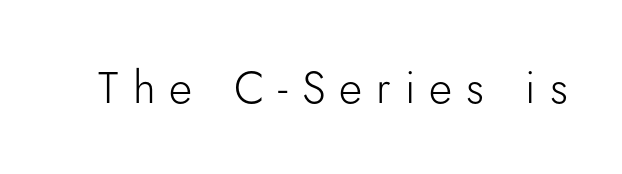
The image shows 45 px light sans-serif type, upright; set unusually wide letter spacing (+0.31 em), not underlined; low stroke contrast and a small x-height.
